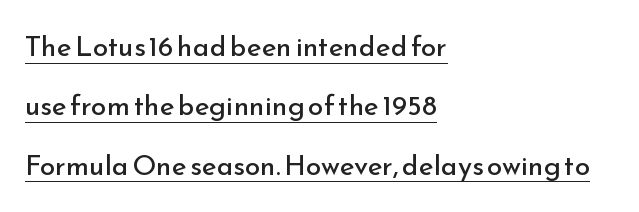
The type sits square on the baseline with zero lean. A sans-serif font was chosen for this passage. Quick note: interline space is abundant. No letter is thick-stroked: the sample isn't bold. Honestly, the letter spacing is just normal — you wouldn't notice it. The passage shown is typed in a proportional face where columns would drift.
